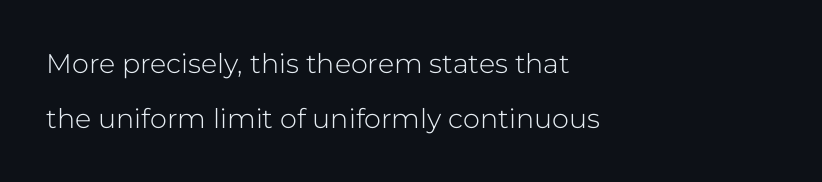
{"italic": "no", "bold": "no", "underline": "no", "align": "left", "line_spacing": "loose", "line_spacing_ratio": 2.04, "letter_spacing": "normal", "letter_spacing_em": 0.0, "glyph_px": 27}
